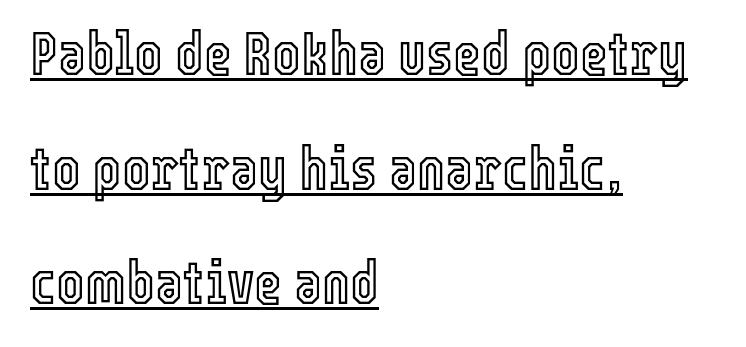
Glyph-to-glyph distance matches everyday printed text. A typesetter would call this leading open, well beyond the default. Character widths vary here, with narrow letters taking less room than wide ones. Where is the straight margin? On the left. Does a line run under the words? Yes, clearly.
